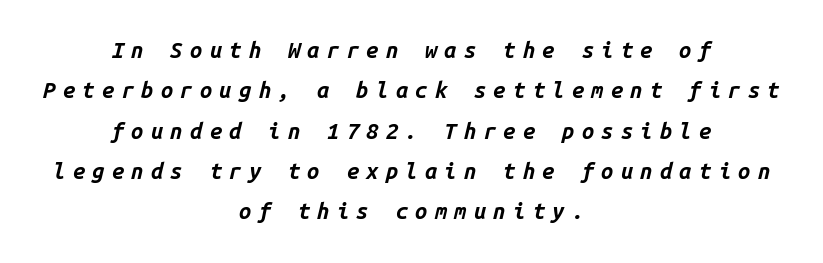
The characters look thick and weighty, a clear bold. Short note: letters widely spaced. These lines were composed using italics. Short and long lines alike share a common midpoint. This rendering features lettering with no underline.
